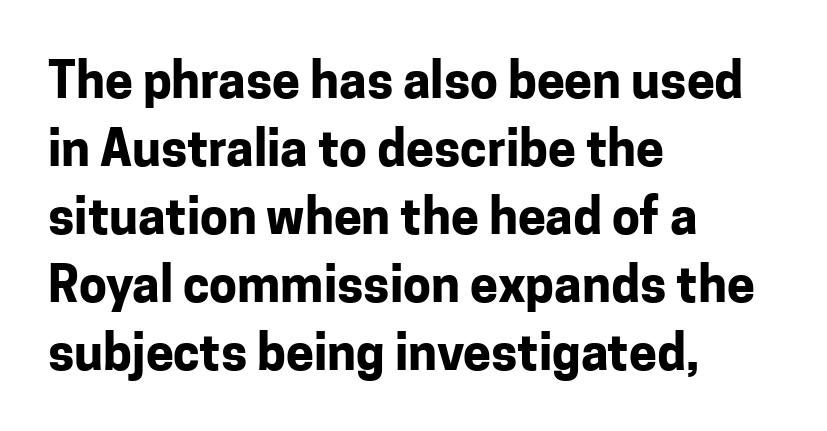
Visually the block forms a straight wall on the left and a jagged coastline on the right. The typesetting leans heavy: a genuine bold. Rendered with straight, roman letterforms. These lines are rendered in a variable-pitch font.
